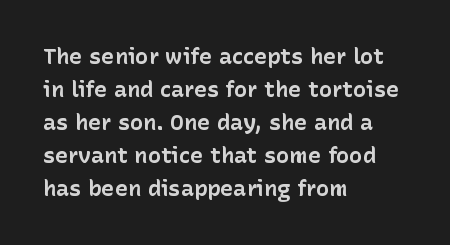
You'd pick this weight for a headline — it's a proper bold. The lettering holds an erect, upright posture throughout. Glance below the letters and you will spot only blank space. Layout note: lines flush left. Characters follow at the spacing the type designer built in. These lines sit exactly where default settings would place them.
